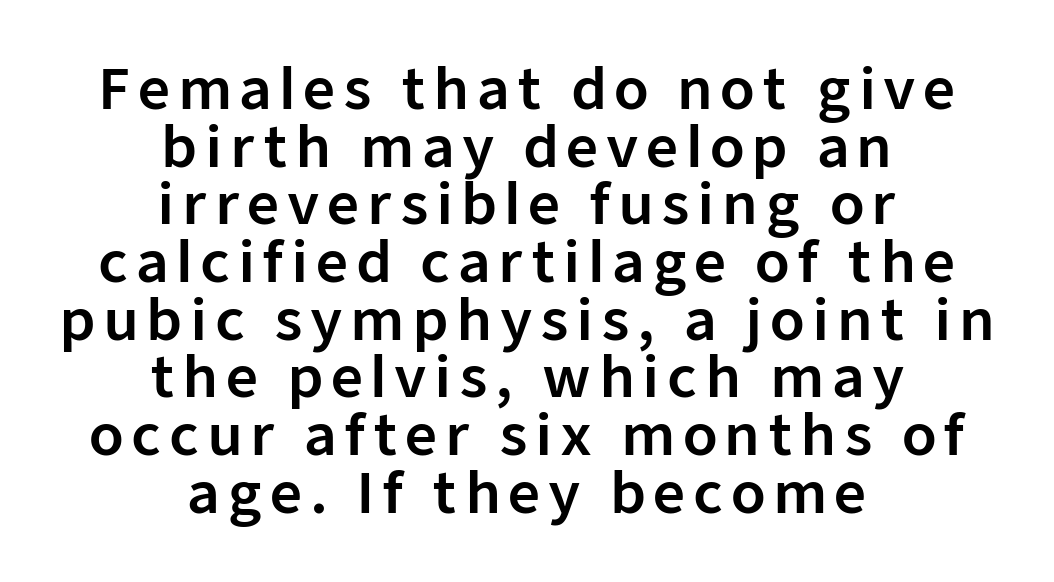
The image shows 56 px sans-serif type, upright; set centered, tight line spacing (1.03x), not underlined; low stroke contrast and a medium x-height.
